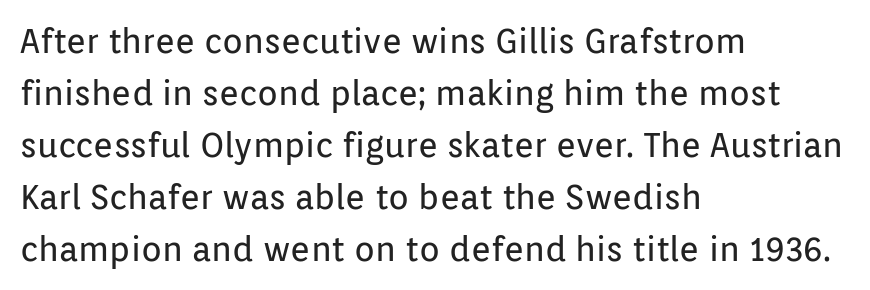
The image shows 34 px regular-weight sans-serif type, upright; set left-aligned, normal line spacing (1.53x), normal letter spacing, not underlined; low stroke contrast and a medium x-height.
